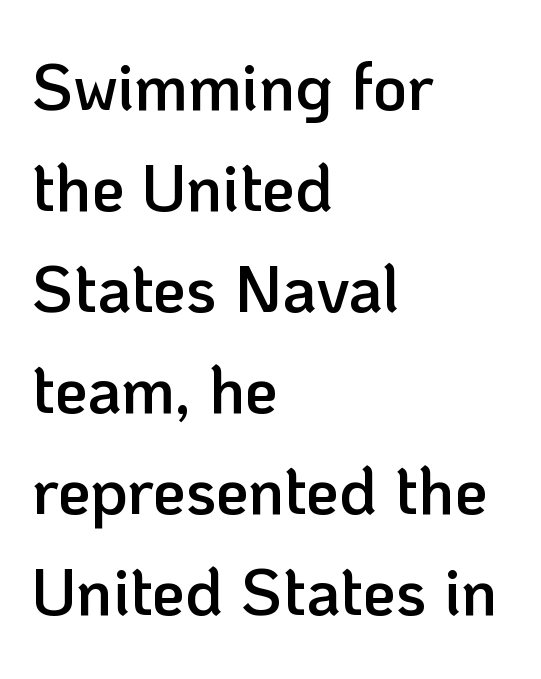
What stands out about the letter spacing? Nothing — it is the standard amount. Each letter keeps its own natural width here, so spacing adapts to shape. What weight is shown? A semibold, between regular and bold. Posture: vertical. How would I describe the line gaps? Plain and ordinary. Line beginnings align vertically; line endings do not.
